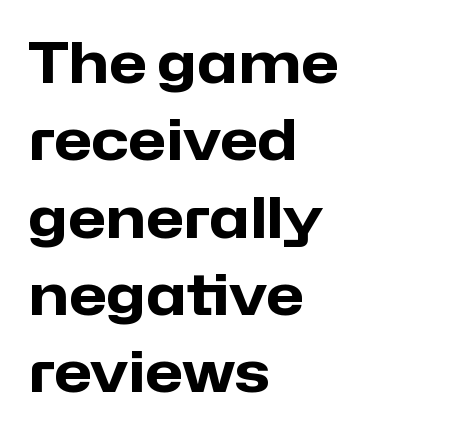
The image shows 56 px heavy sans-serif type, upright; set left-aligned, normal line spacing (1.38x), normal letter spacing, not underlined; low stroke contrast and a medium x-height.
